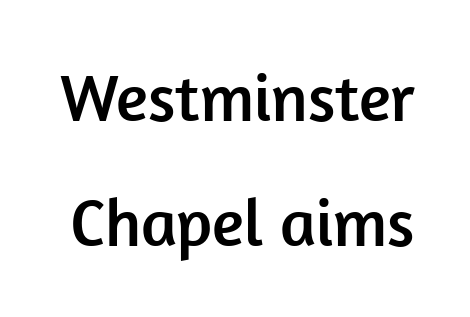
The image shows 67 px sans-serif type, upright; set line spacing 1.86x, normal letter spacing, not underlined; low stroke contrast and a medium x-height.
